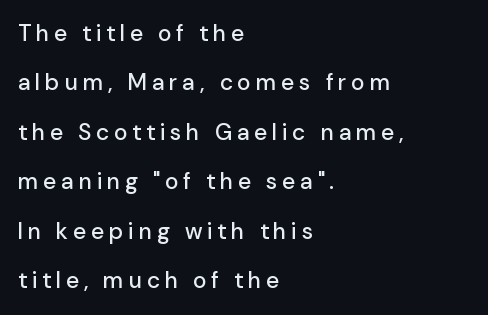
{"italic": "no", "underline": "no", "align": "left", "line_spacing": "loose", "line_spacing_ratio": 2.15, "letter_spacing": "wide", "letter_spacing_em": 0.21, "glyph_px": 23}
